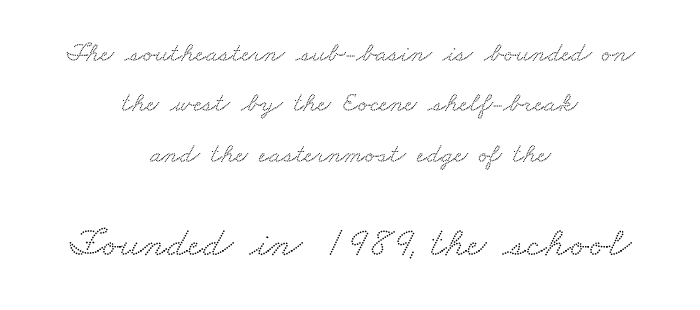
You could call the tracking neutral — neither tight nor loose. Decoration check: the copy has no underline. You could not count columns in this text — the font is proportionally spaced. These lines are centered, leaving both edges ragged. Type size steps up from the first block to the second.
